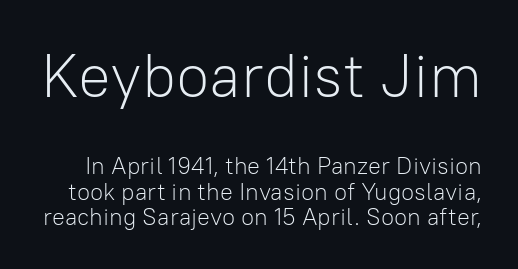
Letters rest on an invisible, unmarked baseline. Block one is the big one; block two sits smaller underneath. Is this a heavy cut? Hardly; it is regular or lighter. Compared with typical body copy, the letter spacing here is the same. Is this a fixed-width face? No — the glyphs have proportional, varying widths.
